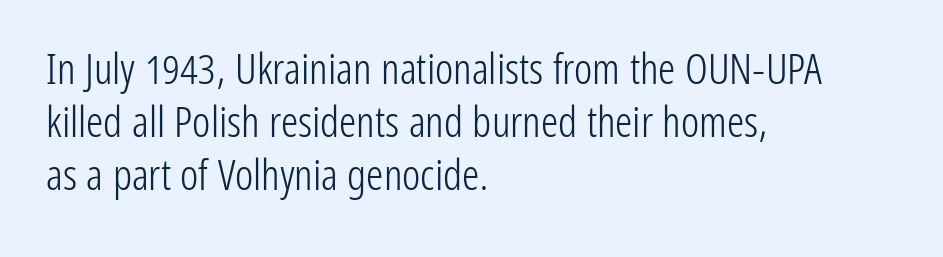
The image shows 43 px light, condensed sans-serif type, upright; set left-aligned, line spacing 1.23x, normal letter spacing, not underlined; low stroke contrast and a medium x-height.
